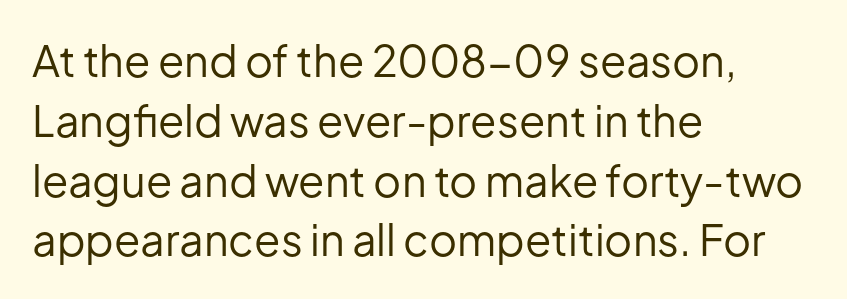
{"serif": "no", "italic": "no", "bold": "no", "weight": "regular", "width": "normal", "stroke_contrast": "low", "x_height": "medium", "monospaced": "no", "underline": "no", "align": "left", "line_spacing": "normal", "line_spacing_ratio": 1.39, "letter_spacing": "normal", "letter_spacing_em": 0.0, "glyph_px": 43}
